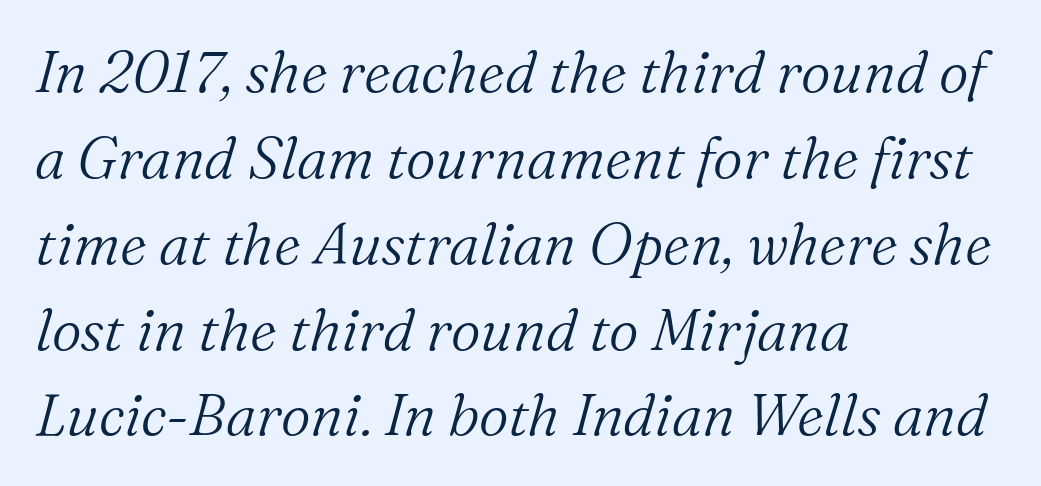
Q: Is the text bold? A: No.
Q: Is the text italic (slanted)? A: Yes, it leans right by about 16 degrees.
Q: Is the typeface a serif or a sans-serif typeface? A: Serif.
Q: Is the text underlined? A: No.
Q: How is the paragraph aligned? A: Left-aligned.
Q: Is the spacing between letters normal or unusually wide? A: Normal.
Q: Is the spacing between lines tight, normal or loose? A: Normal.
Q: Width (condensed, normal, or wide)? A: Normal.
Q: Stroke contrast? A: Medium.
Q: x-height? A: Medium.
Q: Monospaced? A: No.
